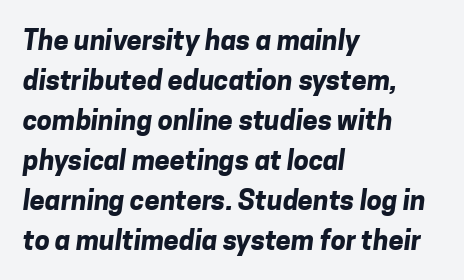
A normal amount of white space separates one row of letters from the next. Notice how thick the strokes are: this is what a full bold looks like. Words appear dense and cohesive because spacing is normal. Which margin do the lines hug? The left one — the right edge is uneven. Letters rest on an invisible, unmarked baseline.
